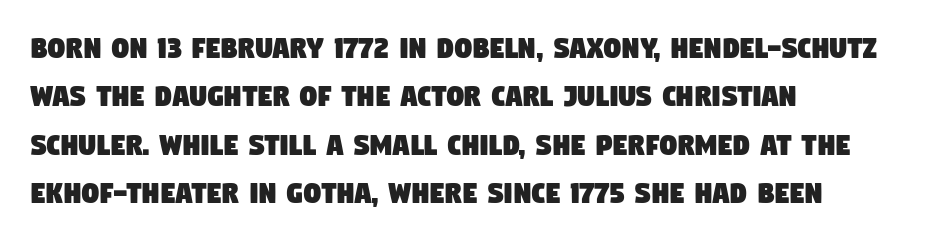
Q: Is the typeface a serif or a sans-serif typeface? A: Sans-serif.
Q: Is the text underlined? A: No.
Q: How is the paragraph aligned? A: Left-aligned.
Q: Is the spacing between letters normal or unusually wide? A: Normal.
Q: Is the spacing between lines tight, normal or loose? A: Normal.
Q: Width (condensed, normal, or wide)? A: Condensed.
Q: Stroke contrast? A: Low.
Q: x-height? A: Large.
Q: Monospaced? A: No.
